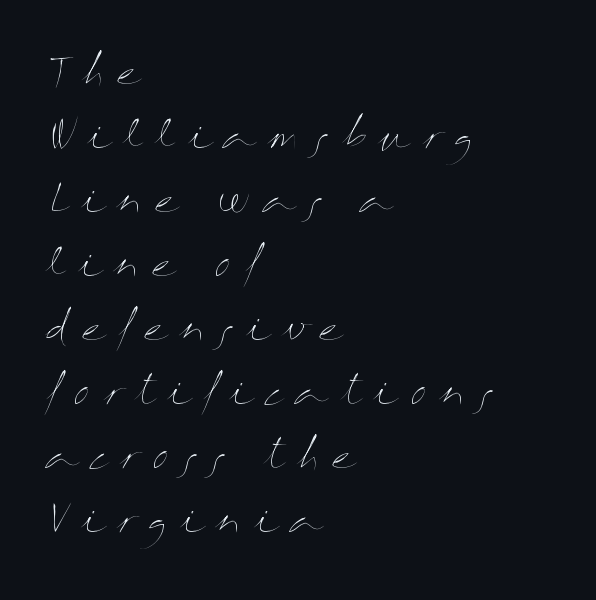
Q: Is the text bold? A: No.
Q: Is the text italic (slanted)? A: Yes.
Q: Is the text underlined? A: No.
Q: How is the paragraph aligned? A: Left-aligned.
Q: Is the spacing between letters normal or unusually wide? A: Unusually wide.
Q: Width (condensed, normal, or wide)? A: Wide.
Q: Stroke contrast? A: Medium.
Q: x-height? A: Medium.
Q: Monospaced? A: No.
